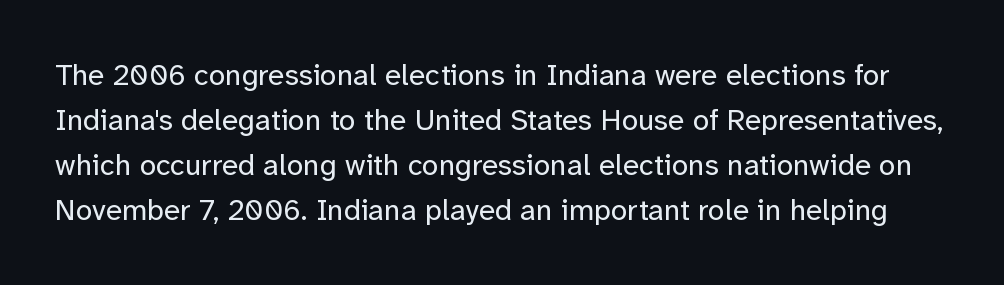
These lines are rendered in a variable-pitch font. Posture: straight, roman, zero tilt. The glyphs are unaccompanied by any horizontal stroke below them. The line texture is even and compact thanks to regular tracking.
